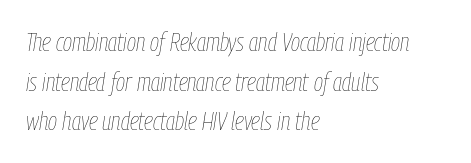
Q: Is the text bold? A: No.
Q: Is the text italic (slanted)? A: Yes, it leans right by about 9 degrees.
Q: Is the text underlined? A: No.
Q: How is the paragraph aligned? A: Left-aligned.
Q: Is the spacing between letters normal or unusually wide? A: Normal.
Q: Is the spacing between lines tight, normal or loose? A: Normal.
